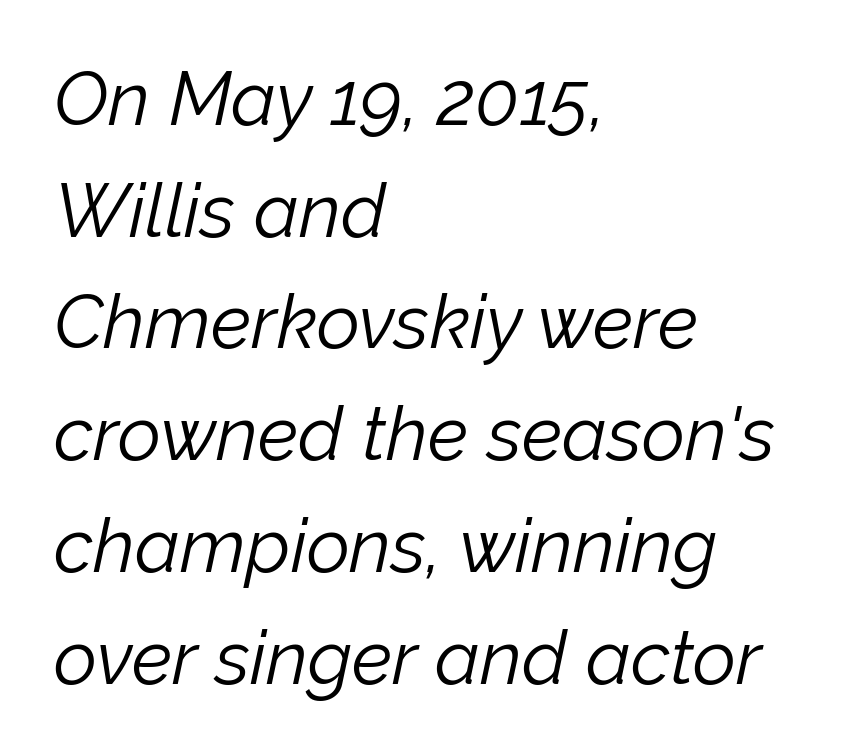
{"italic": "yes", "lean": "right", "slant_degrees": 12, "bold": "no", "weight": "light", "width": "normal", "stroke_contrast": "low", "x_height": "medium", "monospaced": "no", "underline": "no", "align": "left", "line_spacing": "normal", "line_spacing_ratio": 1.49, "letter_spacing": "normal", "letter_spacing_em": 0.0, "glyph_px": 75}
